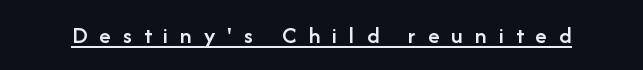
The rendering inserts visible extra space after every character. Posture: vertical. The glyphs have the mass of a demibold cut, below bold. The words here are underlined.
